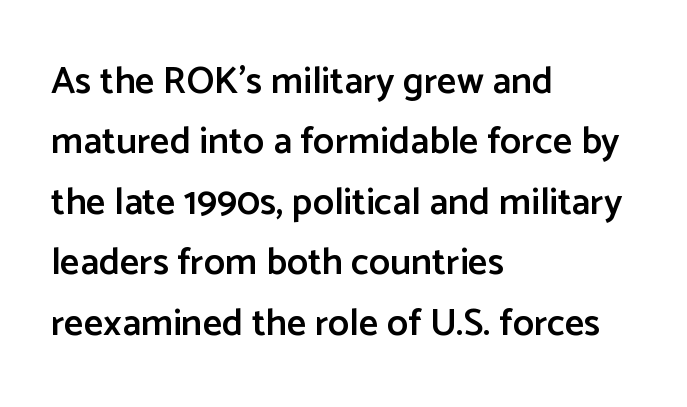
{"serif": "no", "italic": "no", "bold": "semi", "weight": "semibold", "width": "normal", "stroke_contrast": "low", "x_height": "medium", "monospaced": "no", "underline": "no", "align": "left", "line_spacing": "normal", "line_spacing_ratio": 1.59, "letter_spacing": "normal", "letter_spacing_em": 0.0, "glyph_px": 38}
